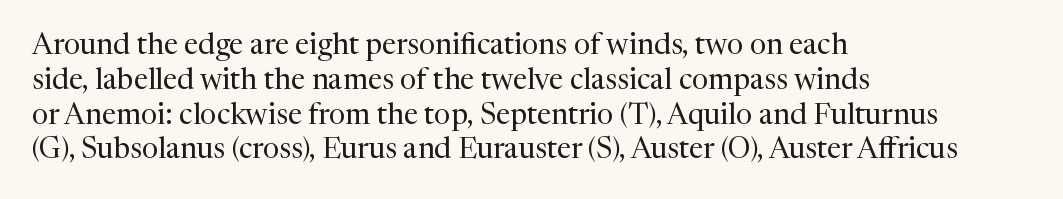
Q: Is the text bold? A: No.
Q: Is the text italic (slanted)? A: No, it is upright.
Q: Is the typeface a serif or a sans-serif typeface? A: Serif.
Q: Is the text underlined? A: No.
Q: How is the paragraph aligned? A: Left-aligned.
Q: Is the spacing between letters normal or unusually wide? A: Normal.
Q: Width (condensed, normal, or wide)? A: Normal.
Q: Stroke contrast? A: Medium.
Q: x-height? A: Medium.
Q: Monospaced? A: No.
